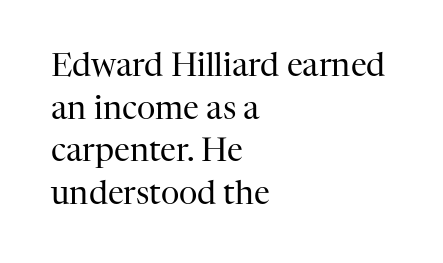
Q: Is the text bold? A: No.
Q: Is the text italic (slanted)? A: No, it is upright.
Q: Is the typeface a serif or a sans-serif typeface? A: Serif.
Q: Is the text underlined? A: No.
Q: How is the paragraph aligned? A: Left-aligned.
Q: Is the spacing between letters normal or unusually wide? A: Normal.
Q: Is the spacing between lines tight, normal or loose? A: Normal.
Q: Width (condensed, normal, or wide)? A: Normal.
Q: Stroke contrast? A: High.
Q: x-height? A: Medium.
Q: Monospaced? A: No.
